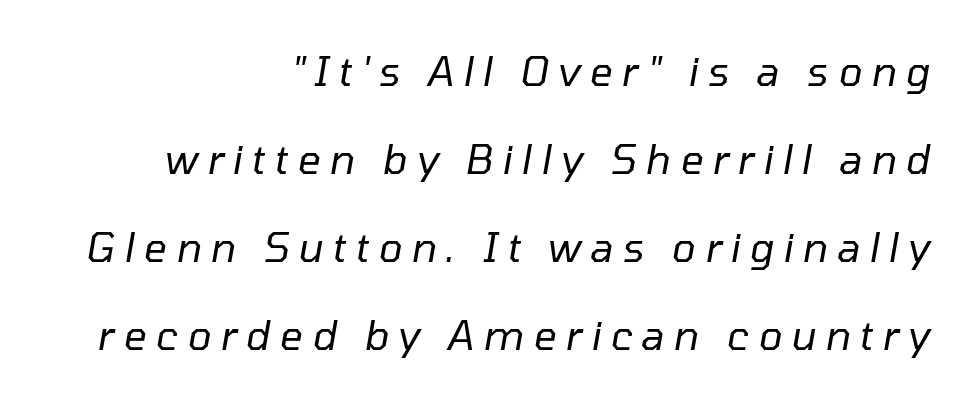
The image shows 40 px regular-weight type, italic (leaning right); set right-aligned, loose line spacing (2.2x), unusually wide letter spacing (+0.23 em), not underlined; low stroke contrast and a medium x-height.
